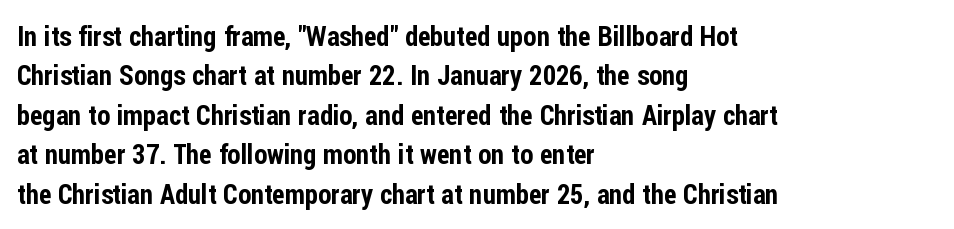
Rule under the text: the space is simply empty. The passage is arranged the way most books set body copy — flush left. This is the regular roman posture of the typeface. Default kerning and tracking; the words read as compact shapes.
